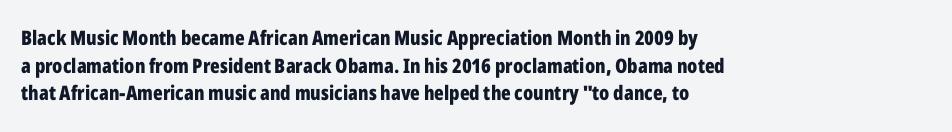
Q: Is the text bold? A: Yes.
Q: Is the text italic (slanted)? A: No, it is upright.
Q: Is the text underlined? A: No.
Q: How is the paragraph aligned? A: Left-aligned.
Q: Is the spacing between letters normal or unusually wide? A: Normal.
Q: Is the spacing between lines tight, normal or loose? A: Normal.
